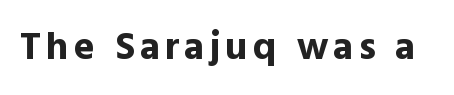
Q: Is the text bold? A: Yes.
Q: Is the text italic (slanted)? A: No, it is upright.
Q: Is the typeface a serif or a sans-serif typeface? A: Sans-serif.
Q: Is the text underlined? A: No.
Q: Width (condensed, normal, or wide)? A: Normal.
Q: x-height? A: Medium.
Q: Monospaced? A: No.
